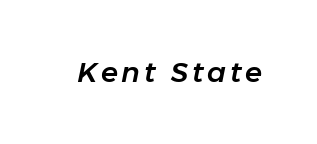
The image shows 28 px text type, italic (leaning right); set not underlined; low stroke contrast and a medium x-height.
